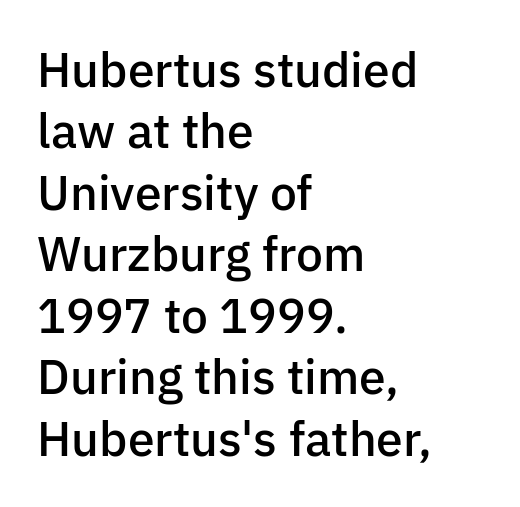
Q: Is the text bold? A: Semi-bold.
Q: Is the text italic (slanted)? A: No, it is upright.
Q: Is the typeface a serif or a sans-serif typeface? A: Sans-serif.
Q: Is the text underlined? A: No.
Q: How is the paragraph aligned? A: Left-aligned.
Q: Is the spacing between letters normal or unusually wide? A: Normal.
Q: Is the spacing between lines tight, normal or loose? A: Normal.
Q: Width (condensed, normal, or wide)? A: Normal.
Q: Stroke contrast? A: Low.
Q: x-height? A: Medium.
Q: Monospaced? A: No.
